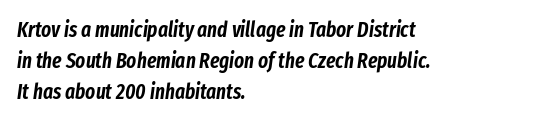
Q: Is the text italic (slanted)? A: Yes, it leans right by about 8 degrees.
Q: Is the text underlined? A: No.
Q: How is the paragraph aligned? A: Left-aligned.
Q: Is the spacing between letters normal or unusually wide? A: Normal.
Q: Is the spacing between lines tight, normal or loose? A: Normal.
